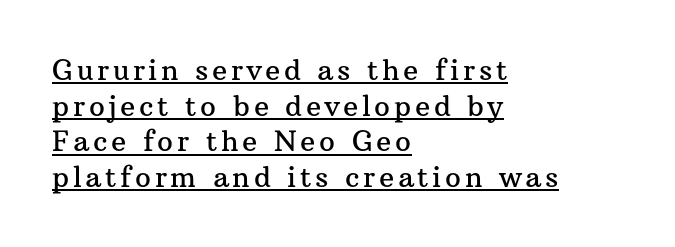
{"serif": "yes", "italic": "no", "width": "normal", "stroke_contrast": "medium", "x_height": "medium", "monospaced": "no", "underline": "yes", "align": "left", "line_spacing": "normal", "line_spacing_ratio": 1.27, "glyph_px": 28}
